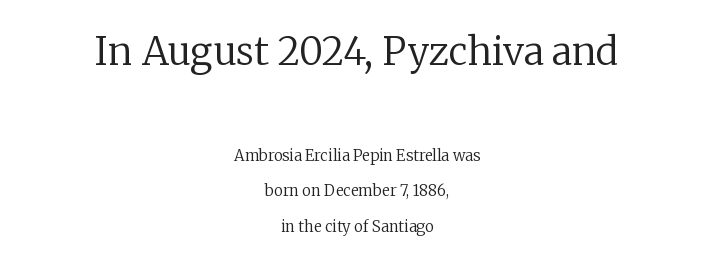
{"serif": "yes", "italic": "no", "bold": "no", "weight": "regular", "width": "normal", "stroke_contrast": "low", "x_height": "medium", "monospaced": "no", "underline": "no", "align": "center", "line_spacing": "loose", "line_spacing_ratio": 2.34, "letter_spacing": "normal", "letter_spacing_em": 0.0, "larger_block": "first", "size_ratio": 2.53, "glyph_px": 38}
